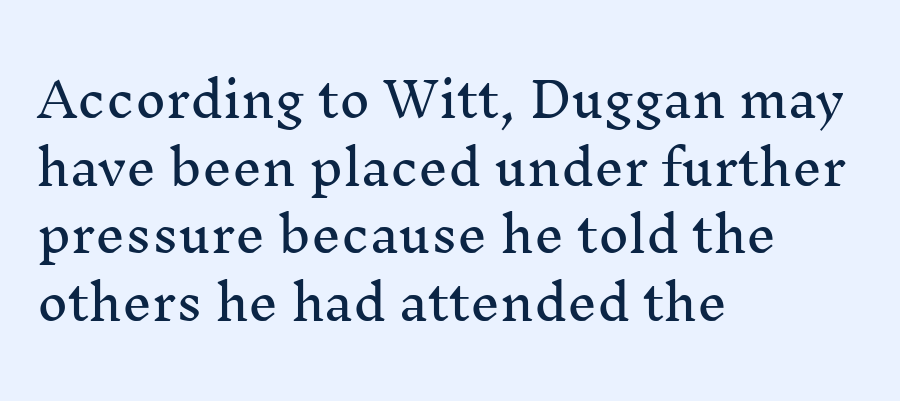
The image shows 47 px serif type, upright; set left-aligned, normal line spacing (1.44x), normal letter spacing, not underlined; medium stroke contrast and a medium x-height.
